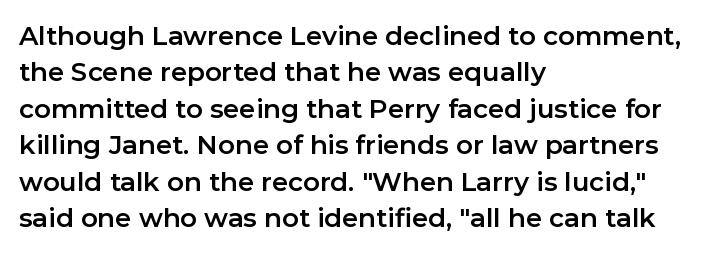
Q: Is the text italic (slanted)? A: No, it is upright.
Q: Is the text underlined? A: No.
Q: How is the paragraph aligned? A: Left-aligned.
Q: Is the spacing between letters normal or unusually wide? A: Normal.
Q: Is the spacing between lines tight, normal or loose? A: Normal.
